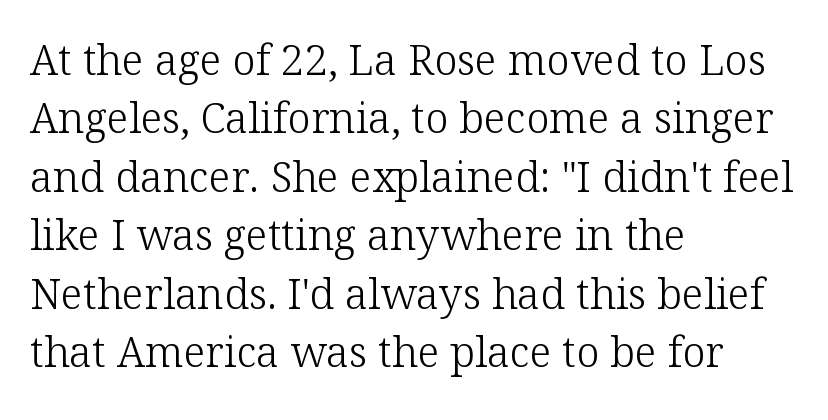
The lines in this sample share a left origin and differ only in where they stop. Is this a heavy cut? Hardly; it is regular or lighter. Just letters on the line, the space beneath them empty. Ordinary non-slanted type is in use. The space between consecutive lines is moderate. The characters display serif detailing at their extremities.
